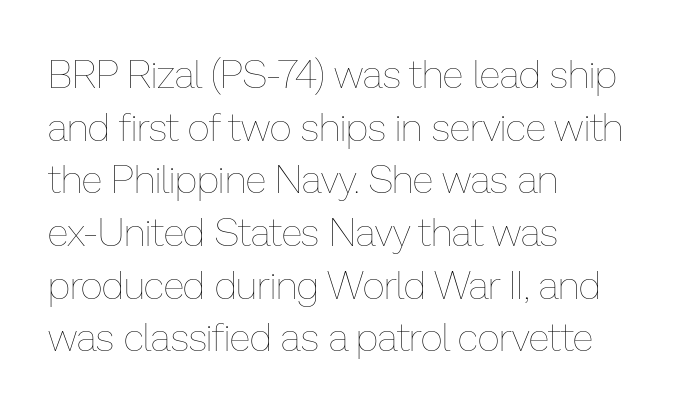
The image shows 39 px thin type, upright; set left-aligned, normal line spacing (1.35x), normal letter spacing, not underlined; low stroke contrast and a medium x-height.
